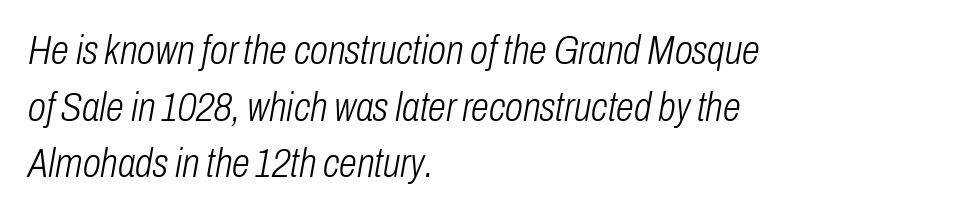
The image shows 41 px light, condensed type, italic (leaning right); set left-aligned, normal line spacing (1.38x), normal letter spacing, not underlined; low stroke contrast and a medium x-height.
